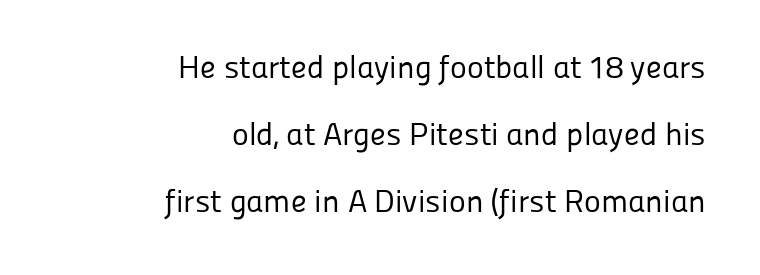
Italic? Not at all — the glyphs are vertical. How are the letters spaced? Ordinarily, with no added tracking. Type without underlining. Line spacing here is loose. Observe the absence of serifs on each vertical stroke in this sample.
